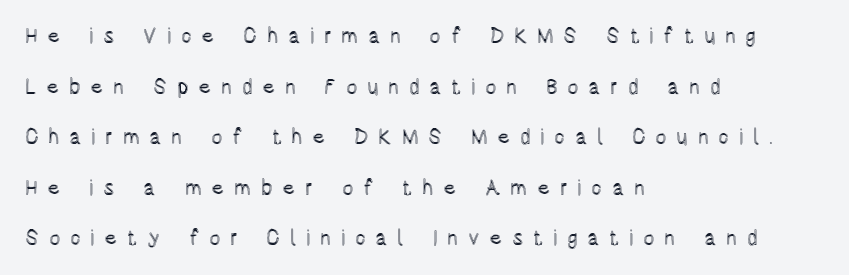
Short and long lines alike share a common starting point at left. Short note: letters widely spaced. The strip under each line holds only bare page. Students, observe: this is what heavily led, spacious text looks like.
